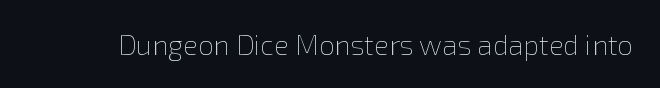
Q: Is the text bold? A: No.
Q: Is the text italic (slanted)? A: No, it is upright.
Q: Is the text underlined? A: No.
Q: Is the spacing between letters normal or unusually wide? A: Normal.
Q: Width (condensed, normal, or wide)? A: Normal.
Q: x-height? A: Medium.
Q: Monospaced? A: No.
